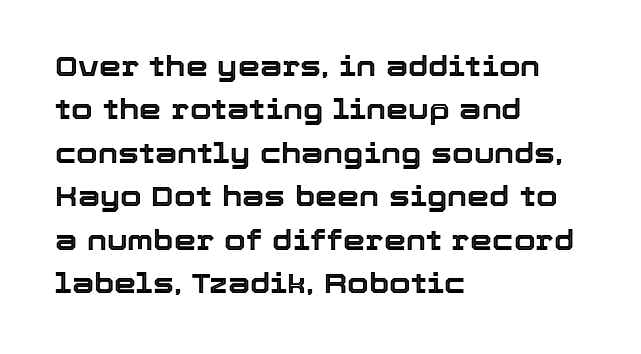
The string is rendered with underlining switched off. Designer's note — italics off, roman on. The rendering keeps characters at their native spacing. Spacing verdict: proportional, widths tailored to each character. Notice how descenders clear the ascenders below comfortably — that's standard leading.
